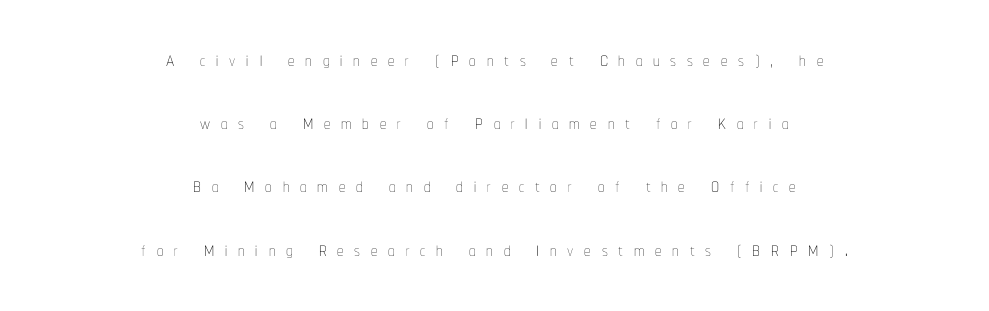
The image shows 26 px text type, upright; set centered, loose line spacing (2.43x), unusually wide letter spacing (+0.41 em), not underlined.
